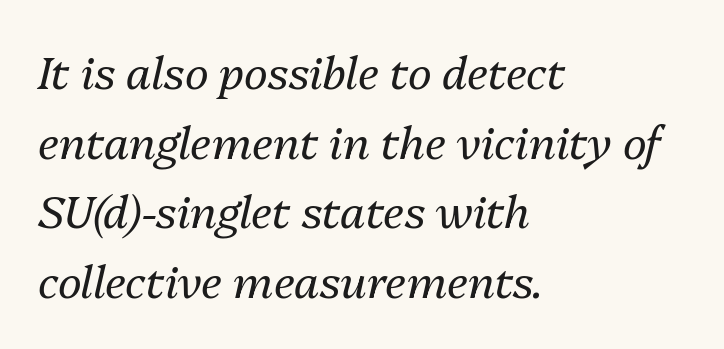
{"italic": "yes", "lean": "right", "slant_degrees": 13, "bold": "no", "weight": "regular", "width": "normal", "stroke_contrast": "medium", "x_height": "medium", "monospaced": "no", "underline": "no", "align": "left", "line_spacing": "normal", "line_spacing_ratio": 1.55, "letter_spacing": "normal", "letter_spacing_em": 0.0, "glyph_px": 45}
